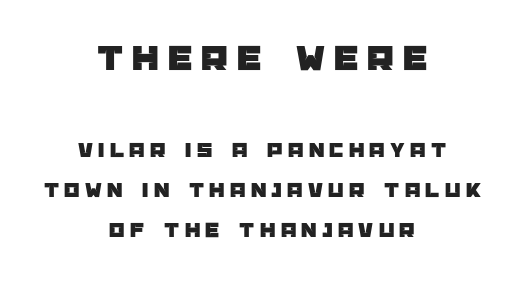
{"serif": "no", "italic": "no", "width": "normal", "stroke_contrast": "low", "x_height": "large", "monospaced": "no", "underline": "no", "align": "center", "line_spacing_ratio": 1.82, "letter_spacing": "wide", "letter_spacing_em": 0.24, "larger_block": "first", "size_ratio": 1.73, "glyph_px": 38}
